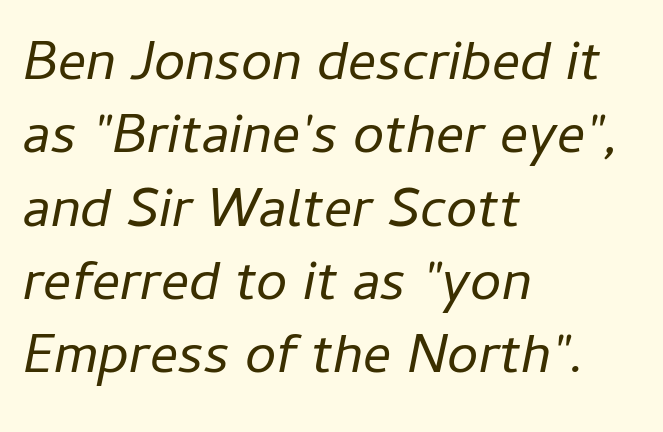
The rows are spaced the way most documents space them. The foot of each line stays bare and open. Spacing between characters is what you'd get straight out of the box. Each letter keeps its own natural width here, so spacing adapts to shape.
